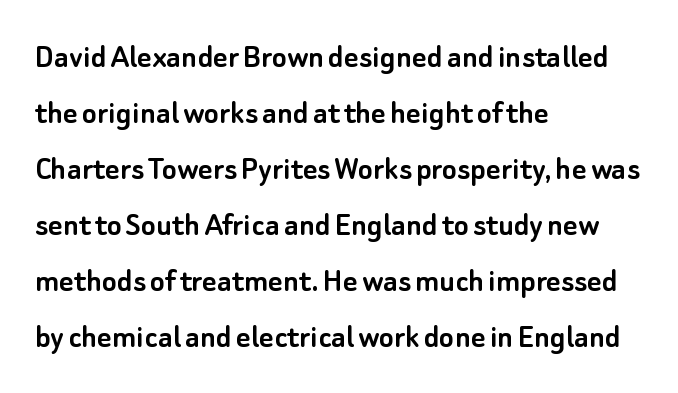
Q: Is the text italic (slanted)? A: No, it is upright.
Q: Is the typeface a serif or a sans-serif typeface? A: Sans-serif.
Q: Is the text underlined? A: No.
Q: How is the paragraph aligned? A: Left-aligned.
Q: Is the spacing between letters normal or unusually wide? A: Normal.
Q: Is the spacing between lines tight, normal or loose? A: Normal.
Q: Width (condensed, normal, or wide)? A: Normal.
Q: Stroke contrast? A: Low.
Q: x-height? A: Small.
Q: Monospaced? A: No.
